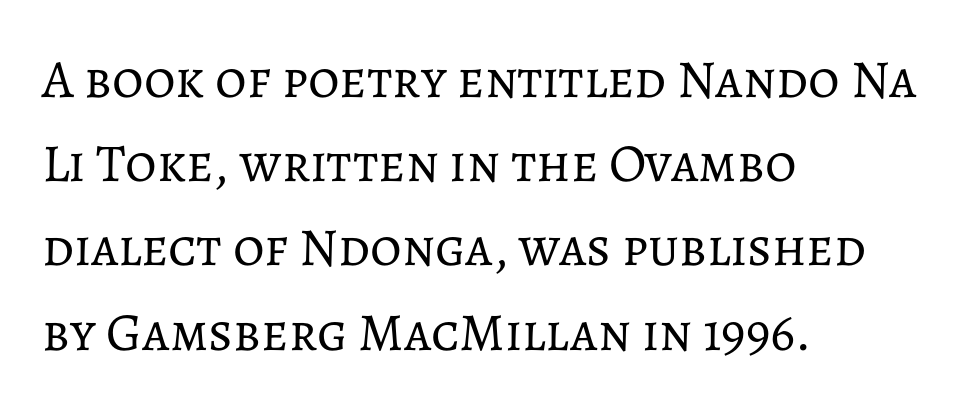
Type without underlining. This sample uses plain, unmodified letter spacing. The setting favours the left margin, as ordinary paragraphs usually do. Reading down the column, the eye jumps a familiar distance to each next line.
